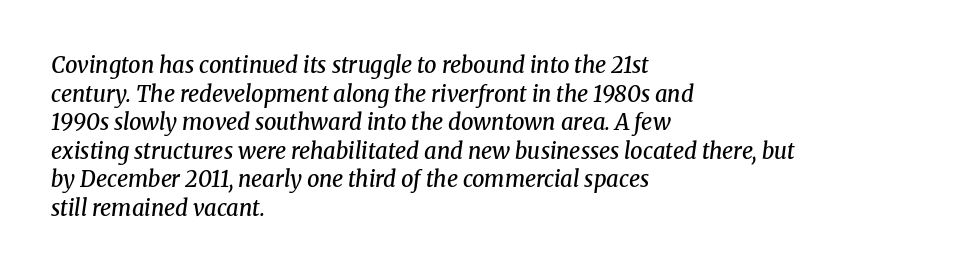
The image shows 22 px text type, italic (leaning right); set left-aligned, normal line spacing (1.3x), normal letter spacing, not underlined.
